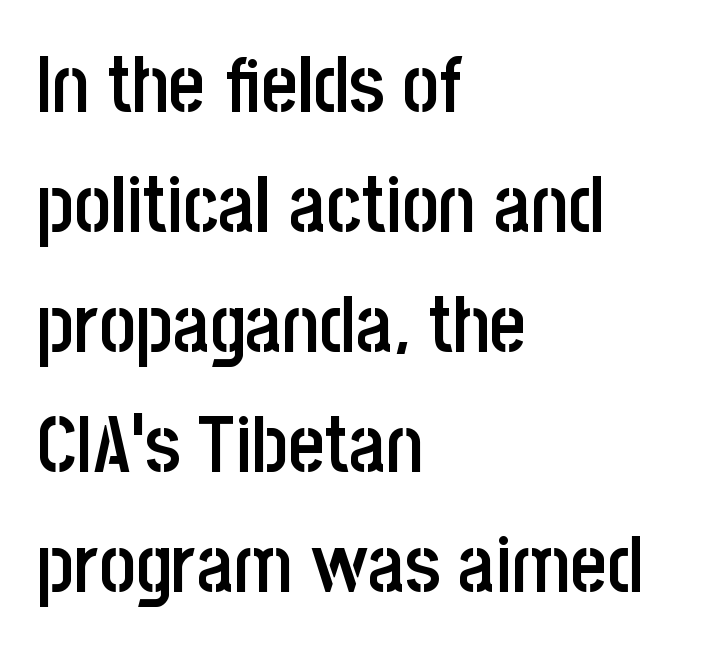
Q: Is the text bold? A: Semi-bold.
Q: Is the text italic (slanted)? A: No, it is upright.
Q: Is the typeface a serif or a sans-serif typeface? A: Sans-serif.
Q: Is the text underlined? A: No.
Q: How is the paragraph aligned? A: Left-aligned.
Q: Is the spacing between letters normal or unusually wide? A: Normal.
Q: Is the spacing between lines tight, normal or loose? A: Normal.
Q: Width (condensed, normal, or wide)? A: Condensed.
Q: Stroke contrast? A: Low.
Q: x-height? A: Large.
Q: Monospaced? A: No.
